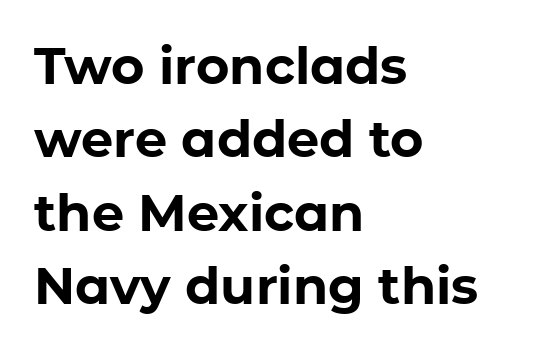
{"serif": "no", "italic": "no", "bold": "yes", "weight": "bold", "width": "normal", "stroke_contrast": "low", "x_height": "medium", "monospaced": "no", "underline": "no", "align": "left", "line_spacing": "normal", "line_spacing_ratio": 1.44, "letter_spacing": "normal", "letter_spacing_em": 0.0, "glyph_px": 51}
